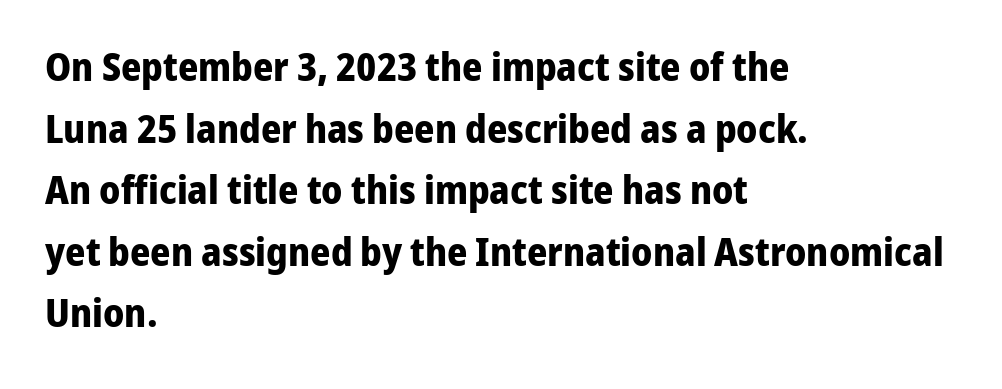
The image shows 39 px bold sans-serif type, upright; set left-aligned, normal line spacing (1.58x), normal letter spacing, not underlined; low stroke contrast and a medium x-height.
